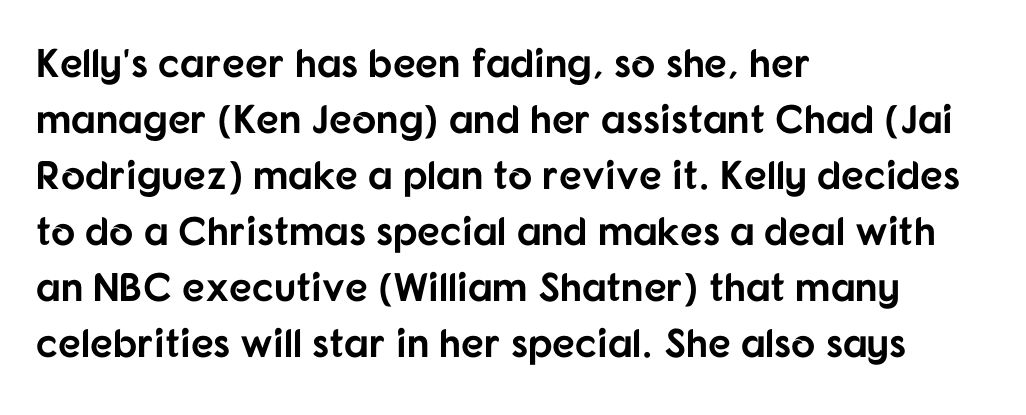
{"serif": "no", "italic": "no", "bold": "yes", "weight": "bold", "width": "normal", "stroke_contrast": "low", "x_height": "medium", "monospaced": "no", "underline": "no", "align": "left", "line_spacing": "normal", "line_spacing_ratio": 1.4, "letter_spacing": "normal", "letter_spacing_em": 0.0, "glyph_px": 40}
